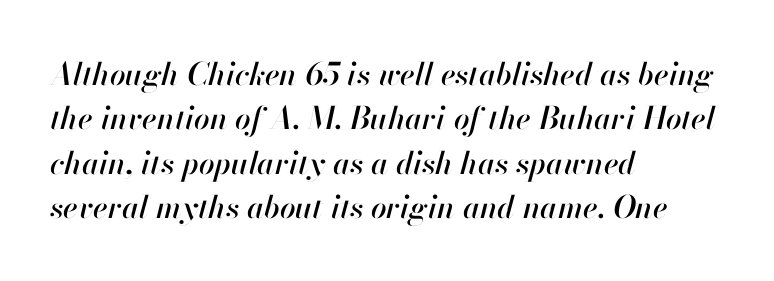
{"italic": "yes", "lean": "right", "slant_degrees": 13, "width": "normal", "stroke_contrast": "high", "x_height": "small", "monospaced": "no", "underline": "no", "align": "left", "line_spacing": "normal", "line_spacing_ratio": 1.43, "letter_spacing": "normal", "letter_spacing_em": 0.0, "glyph_px": 31}
